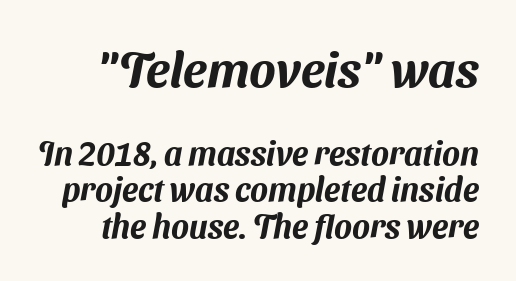
{"serif": "no", "width": "normal", "stroke_contrast": "medium", "x_height": "medium", "monospaced": "no", "underline": "no", "line_spacing": "tight", "line_spacing_ratio": 1.11, "letter_spacing": "normal", "letter_spacing_em": 0.0, "larger_block": "first", "size_ratio": 1.48, "glyph_px": 49}
